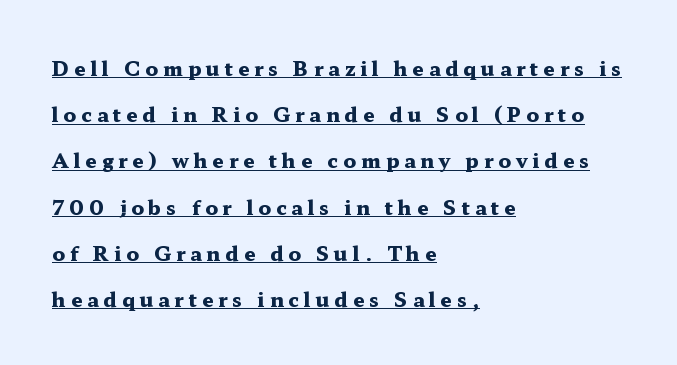
{"italic": "no", "bold": "yes", "underline": "yes", "align": "left", "line_spacing": "loose", "line_spacing_ratio": 2.31, "letter_spacing": "wide", "letter_spacing_em": 0.24, "glyph_px": 20}
